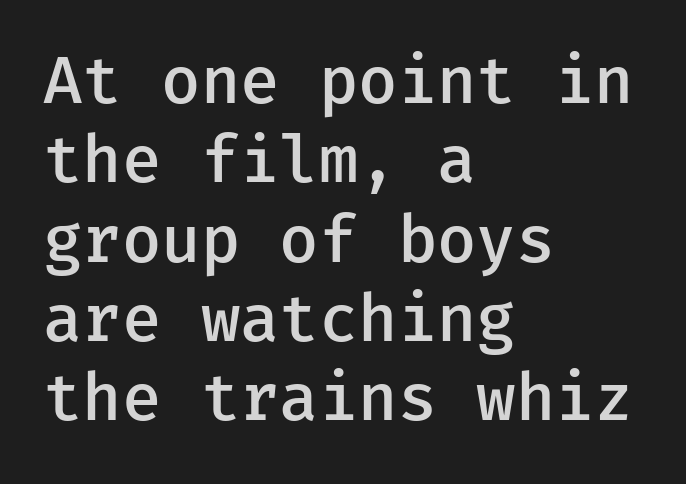
Visually the block forms a straight wall on the left and a jagged coastline on the right. The letters are semibold — heavier than regular but short of a full bold. The lettering holds an erect, upright posture throughout. Honestly, there is no underline to notice here at all.
